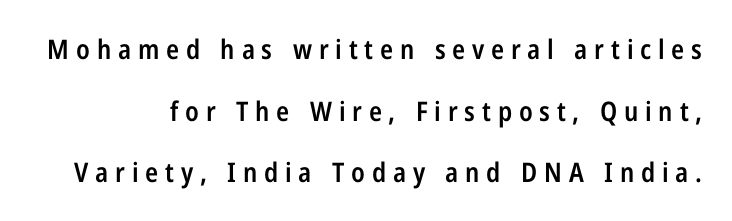
Q: Is the text bold? A: Semi-bold.
Q: Is the text italic (slanted)? A: No, it is upright.
Q: Is the text underlined? A: No.
Q: Is the spacing between letters normal or unusually wide? A: Unusually wide.
Q: Is the spacing between lines tight, normal or loose? A: Loose.
